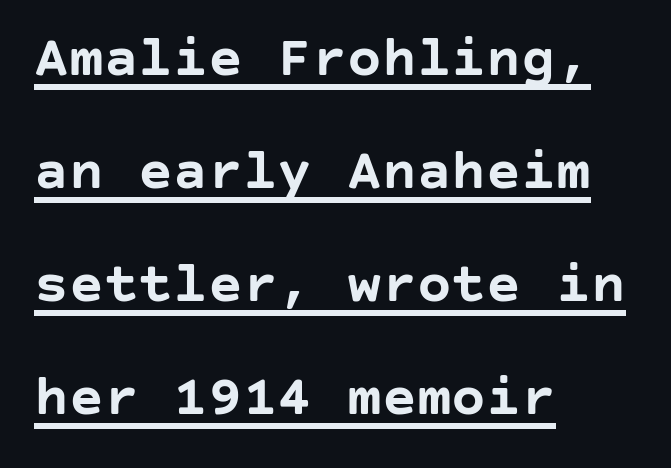
On the weight axis this lands at bold, roughly 700. Posture: vertical. The lines are spread far apart with generous leading. Words appear dense and cohesive because spacing is normal.
